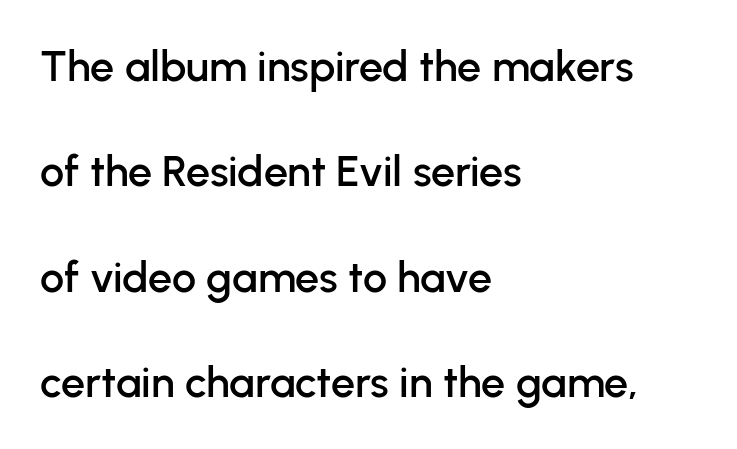
{"serif": "no", "italic": "no", "width": "normal", "stroke_contrast": "low", "x_height": "medium", "monospaced": "no", "underline": "no", "align": "left", "line_spacing": "loose", "line_spacing_ratio": 2.45, "letter_spacing": "normal", "letter_spacing_em": 0.0, "glyph_px": 43}
